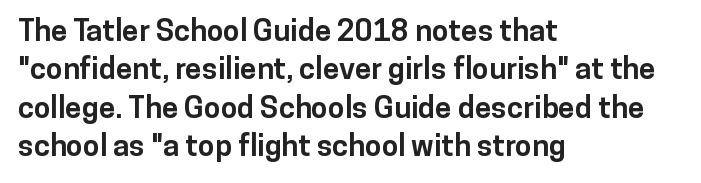
The image shows 30 px bold sans-serif type, upright; set left-aligned, normal line spacing (1.28x), normal letter spacing, not underlined; low stroke contrast and a medium x-height.
